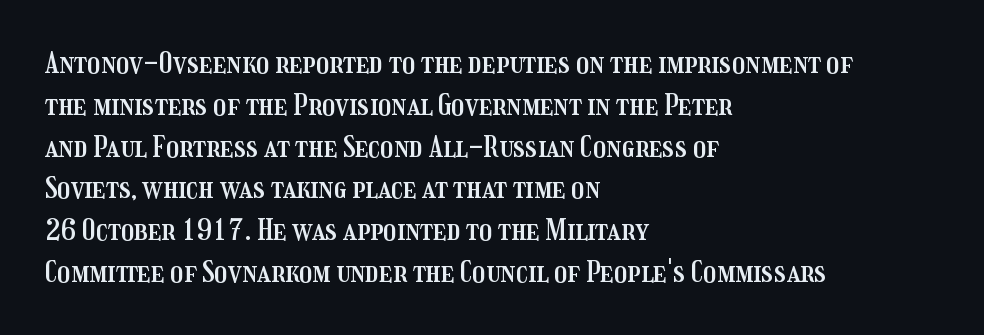
Q: Is the text italic (slanted)? A: No, it is upright.
Q: Is the text underlined? A: No.
Q: How is the paragraph aligned? A: Left-aligned.
Q: Is the spacing between letters normal or unusually wide? A: Normal.
Q: Is the spacing between lines tight, normal or loose? A: Normal.
Q: Width (condensed, normal, or wide)? A: Condensed.
Q: Stroke contrast? A: Medium.
Q: x-height? A: Medium.
Q: Monospaced? A: No.
